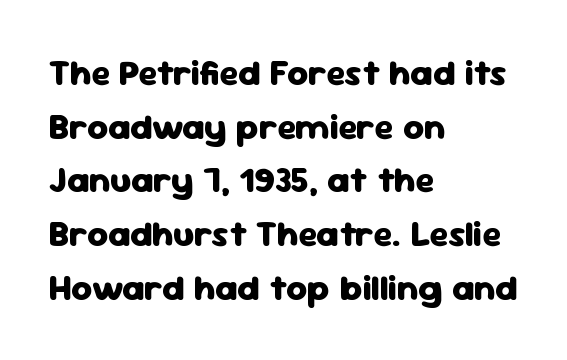
Nope, no serifs anywhere on these letters. Any mark beneath the type? The region is blank. In CSS terms this would be text-align: left. A full-strength bold gives these letters their thick strokes. The rendering uses natural spacing where letterforms have individual widths.
